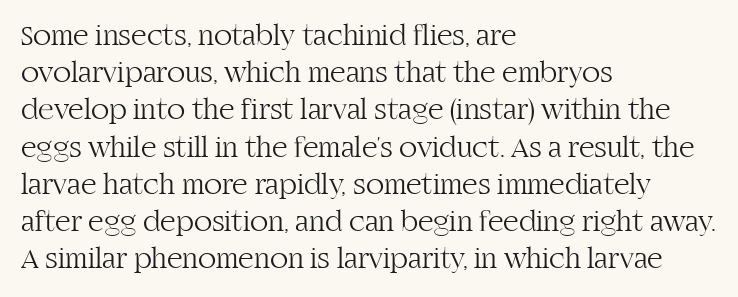
Q: Is the text bold? A: No.
Q: Is the text italic (slanted)? A: No, it is upright.
Q: Is the typeface a serif or a sans-serif typeface? A: Serif.
Q: Is the text underlined? A: No.
Q: How is the paragraph aligned? A: Left-aligned.
Q: Is the spacing between letters normal or unusually wide? A: Normal.
Q: Width (condensed, normal, or wide)? A: Normal.
Q: Stroke contrast? A: High.
Q: x-height? A: Large.
Q: Monospaced? A: No.
